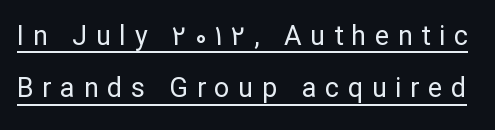
Stem width sits at or under what a default text font uses. The lettering holds an erect, upright posture throughout. Notice the wide empty band between every row — that's loose leading. Caption: lettering with a line underneath.
